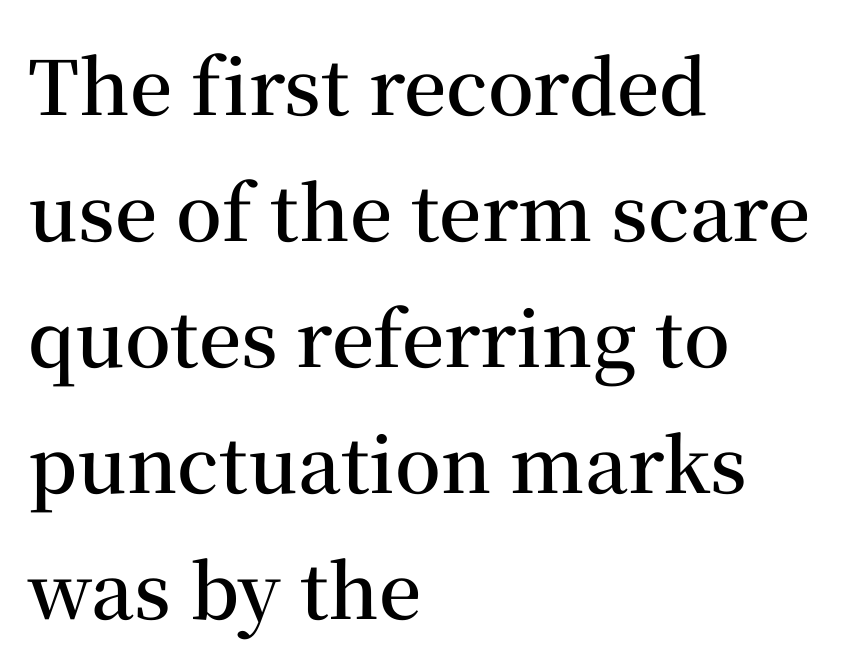
{"serif": "yes", "italic": "no", "bold": "semi", "weight": "semibold", "width": "normal", "stroke_contrast": "medium", "x_height": "medium", "monospaced": "no", "underline": "no", "align": "left", "line_spacing": "normal", "line_spacing_ratio": 1.68, "letter_spacing": "normal", "letter_spacing_em": 0.0, "glyph_px": 75}
